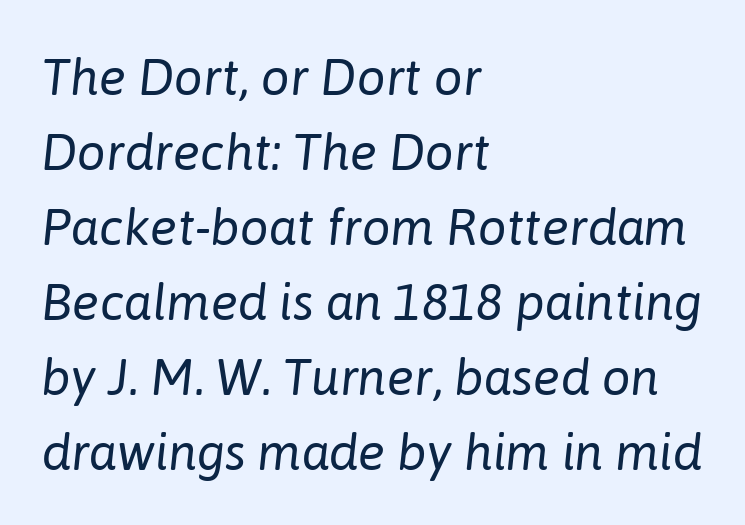
{"italic": "yes", "lean": "right", "slant_degrees": 6, "bold": "no", "weight": "regular", "width": "normal", "stroke_contrast": "low", "x_height": "medium", "monospaced": "no", "underline": "no", "align": "left", "line_spacing": "normal", "line_spacing_ratio": 1.47, "letter_spacing": "normal", "letter_spacing_em": 0.0, "glyph_px": 51}
